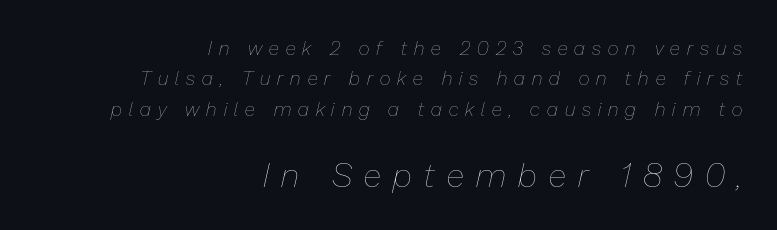
Q: Is the text bold? A: No.
Q: Is the text italic (slanted)? A: Yes, it leans right by about 13 degrees.
Q: Is the text underlined? A: No.
Q: How is the paragraph aligned? A: Right-aligned.
Q: Is the spacing between letters normal or unusually wide? A: Unusually wide.
Q: Is the spacing between lines tight, normal or loose? A: Normal.
Q: Which block of text is set in a larger size, the first (top) or the second (bottom)? A: The second (bottom) one.
Q: Width (condensed, normal, or wide)? A: Normal.
Q: Stroke contrast? A: Low.
Q: x-height? A: Medium.
Q: Monospaced? A: No.
